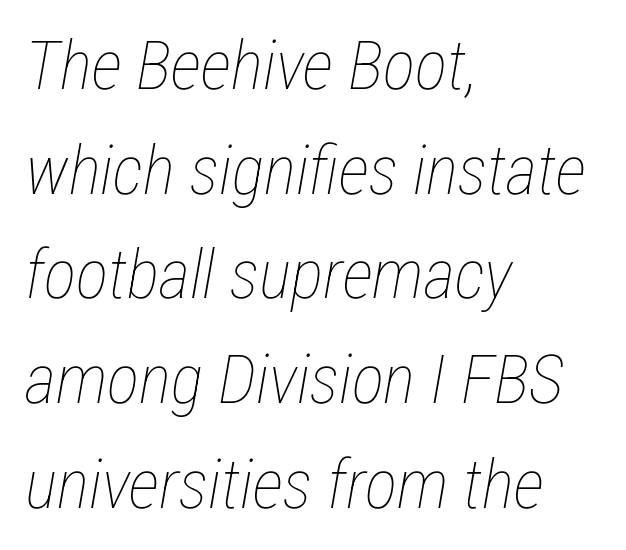
Q: Is the text bold? A: No.
Q: Is the text italic (slanted)? A: Yes, it leans right by about 12 degrees.
Q: Is the text underlined? A: No.
Q: How is the paragraph aligned? A: Left-aligned.
Q: Is the spacing between letters normal or unusually wide? A: Normal.
Q: Is the spacing between lines tight, normal or loose? A: Normal.
Q: Width (condensed, normal, or wide)? A: Condensed.
Q: Stroke contrast? A: Low.
Q: x-height? A: Medium.
Q: Monospaced? A: No.
